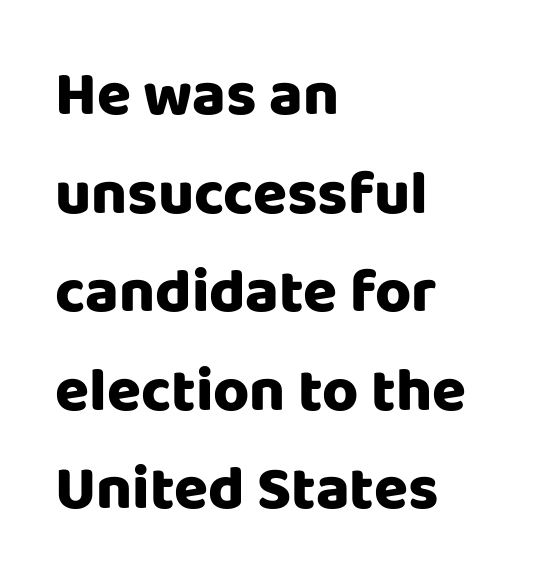
Left-aligned paragraph, ragged on the right. How are the letters spaced? Ordinarily, with no added tracking. You could not count columns in this text — the font is proportionally spaced. A bare baseline throughout the passage.
